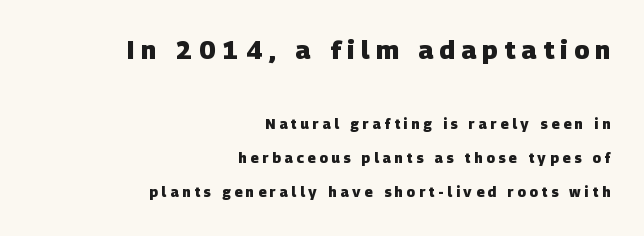
Q: Is the text bold? A: Yes.
Q: Is the text underlined? A: No.
Q: How is the paragraph aligned? A: Right-aligned.
Q: Is the spacing between letters normal or unusually wide? A: Unusually wide.
Q: Is the spacing between lines tight, normal or loose? A: Loose.
Q: Which block of text is set in a larger size, the first (top) or the second (bottom)? A: The first (top) one.
